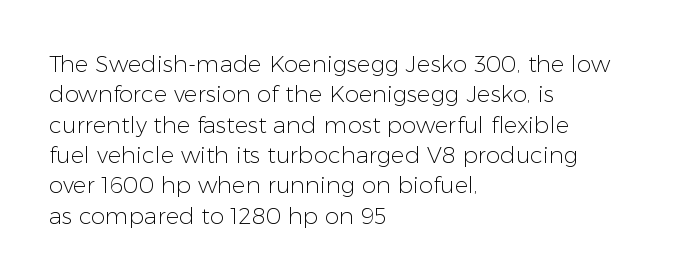
{"italic": "no", "bold": "no", "underline": "no", "align": "left", "line_spacing": "normal", "line_spacing_ratio": 1.32, "letter_spacing": "normal", "letter_spacing_em": 0.0, "glyph_px": 23}
